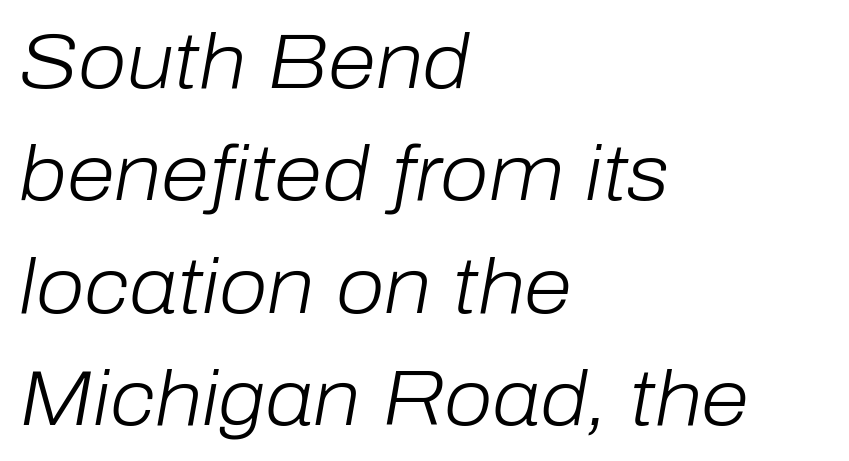
Q: Is the text bold? A: No.
Q: Is the text italic (slanted)? A: Yes, it leans right by about 10 degrees.
Q: Is the text underlined? A: No.
Q: How is the paragraph aligned? A: Left-aligned.
Q: Is the spacing between letters normal or unusually wide? A: Normal.
Q: Is the spacing between lines tight, normal or loose? A: Normal.
Q: Width (condensed, normal, or wide)? A: Normal.
Q: Stroke contrast? A: Low.
Q: x-height? A: Medium.
Q: Monospaced? A: No.
